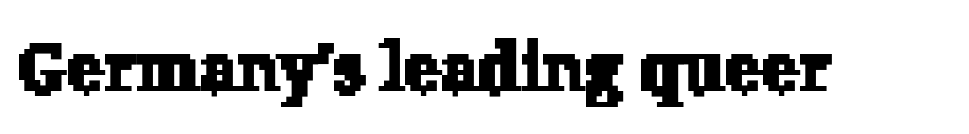
Classification — serif. Character widths vary here, with narrow letters taking less room than wide ones. A typesetter would call this zero additional tracking. Just letters on the line, the space beneath them empty.
